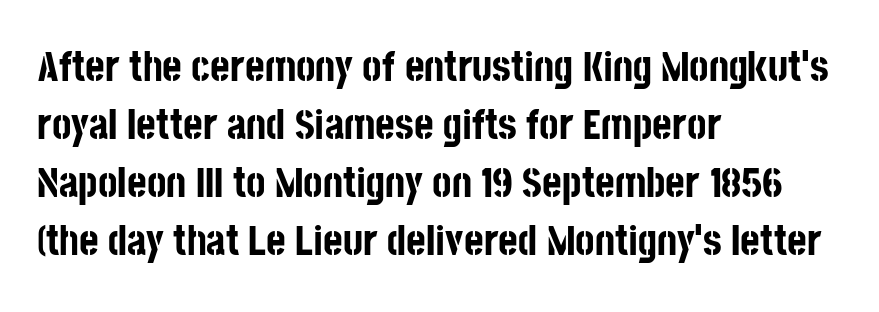
{"serif": "no", "italic": "no", "bold": "yes", "weight": "bold", "width": "condensed", "stroke_contrast": "low", "x_height": "large", "monospaced": "no", "underline": "no", "align": "left", "line_spacing": "normal", "line_spacing_ratio": 1.38, "letter_spacing": "normal", "letter_spacing_em": 0.0, "glyph_px": 42}
